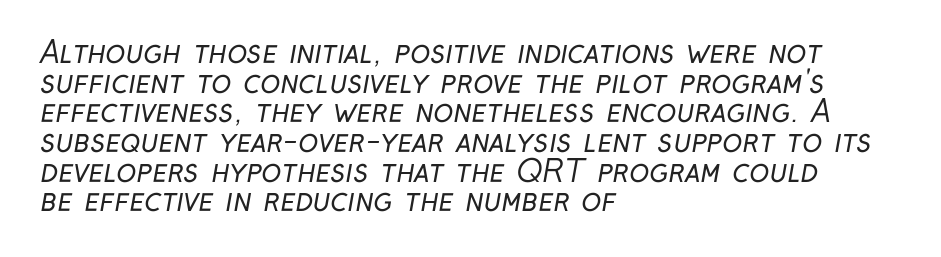
Q: Is the text bold? A: No.
Q: Is the typeface a serif or a sans-serif typeface? A: Sans-serif.
Q: Is the text underlined? A: No.
Q: How is the paragraph aligned? A: Left-aligned.
Q: Is the spacing between letters normal or unusually wide? A: Normal.
Q: Is the spacing between lines tight, normal or loose? A: Tight.
Q: Width (condensed, normal, or wide)? A: Condensed.
Q: Stroke contrast? A: Low.
Q: x-height? A: Medium.
Q: Monospaced? A: No.
